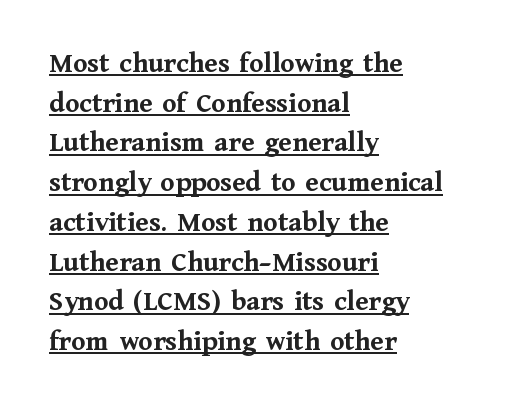
The image shows 29 px semibold serif type, upright; set left-aligned, normal line spacing (1.37x), normal letter spacing, underlined; medium stroke contrast and a medium x-height.
